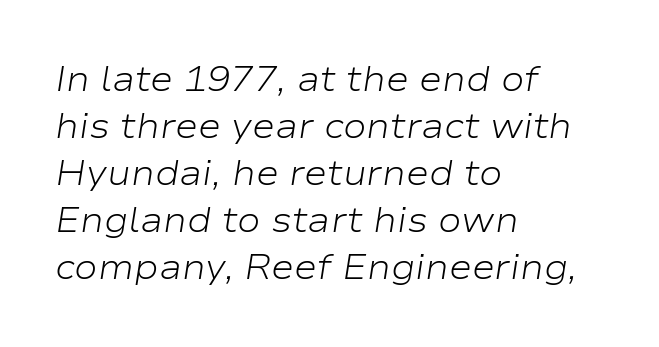
{"italic": "yes", "lean": "right", "slant_degrees": 9, "bold": "no", "weight": "light", "width": "wide", "stroke_contrast": "low", "x_height": "medium", "monospaced": "no", "underline": "no", "align": "left", "line_spacing": "normal", "line_spacing_ratio": 1.34, "letter_spacing": "normal", "letter_spacing_em": 0.0, "glyph_px": 35}
